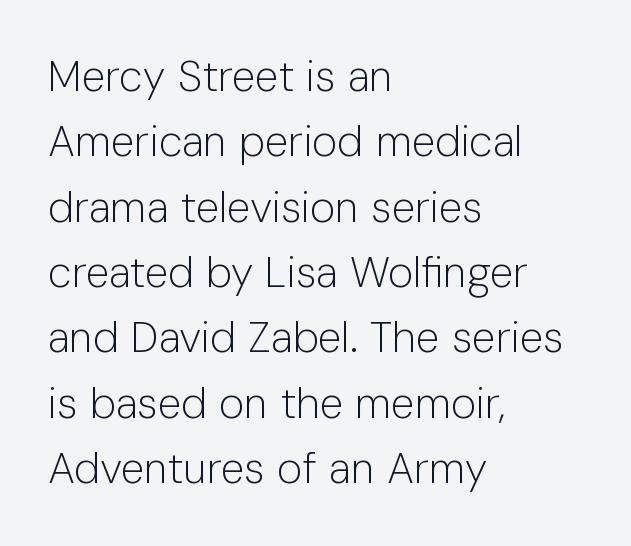
{"serif": "no", "italic": "no", "bold": "no", "weight": "light", "width": "normal", "stroke_contrast": "low", "x_height": "medium", "monospaced": "no", "underline": "no", "align": "left", "line_spacing": "normal", "line_spacing_ratio": 1.52, "letter_spacing": "normal", "letter_spacing_em": 0.0, "glyph_px": 43}
